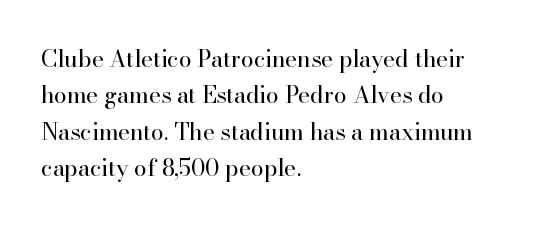
{"italic": "no", "bold": "no", "underline": "no", "align": "left", "line_spacing": "normal", "line_spacing_ratio": 1.58, "letter_spacing": "normal", "letter_spacing_em": 0.0, "glyph_px": 23}
